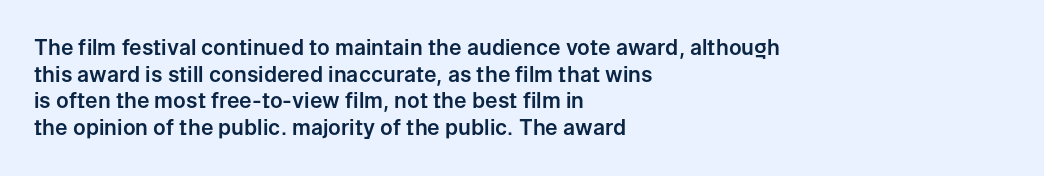
Q: Is the text italic (slanted)? A: No, it is upright.
Q: Is the text underlined? A: No.
Q: How is the paragraph aligned? A: Left-aligned.
Q: Is the spacing between letters normal or unusually wide? A: Normal.
Q: Is the spacing between lines tight, normal or loose? A: Normal.
